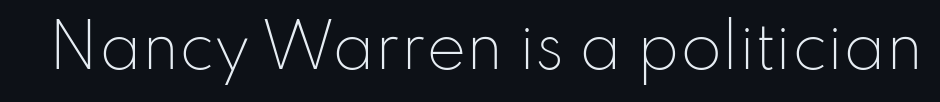
Q: Is the text bold? A: No.
Q: Is the text italic (slanted)? A: No, it is upright.
Q: Is the typeface a serif or a sans-serif typeface? A: Sans-serif.
Q: Is the text underlined? A: No.
Q: Is the spacing between letters normal or unusually wide? A: Normal.
Q: Width (condensed, normal, or wide)? A: Normal.
Q: Stroke contrast? A: Low.
Q: x-height? A: Small.
Q: Monospaced? A: No.
